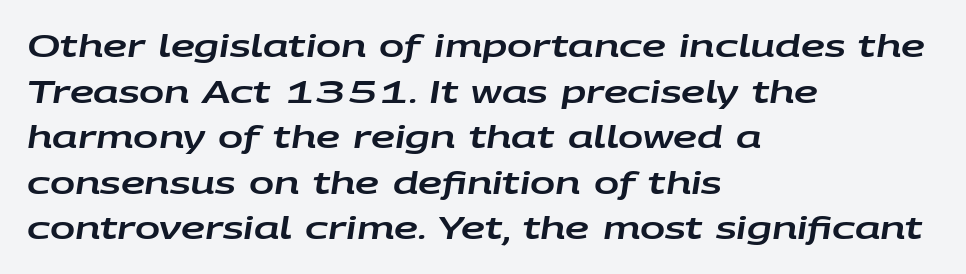
The image shows 30 px wide type, italic (leaning right); set left-aligned, normal line spacing (1.52x), normal letter spacing, not underlined; low stroke contrast and a large x-height.
